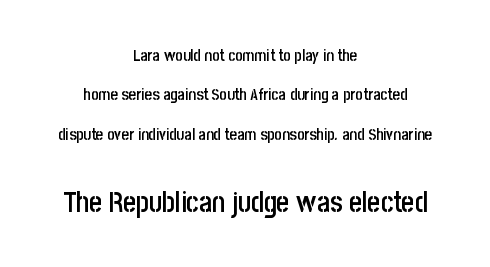
{"serif": "no", "italic": "no", "bold": "semi", "weight": "semibold", "width": "condensed", "stroke_contrast": "low", "x_height": "large", "monospaced": "no", "underline": "no", "align": "center", "line_spacing": "loose", "line_spacing_ratio": 2.46, "letter_spacing": "normal", "letter_spacing_em": 0.0, "larger_block": "second", "size_ratio": 1.75, "glyph_px": 28}
